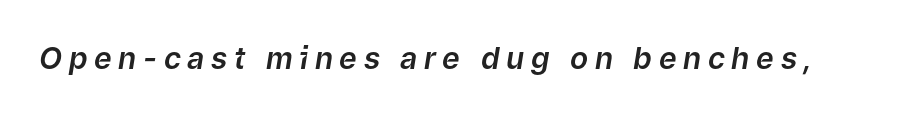
Proportional: the letters do not fall into vertical columns. The tracking reads as deliberately expanded to a designer's eye. Quick note: underline off. There's an unmistakable incline to the writing here.
